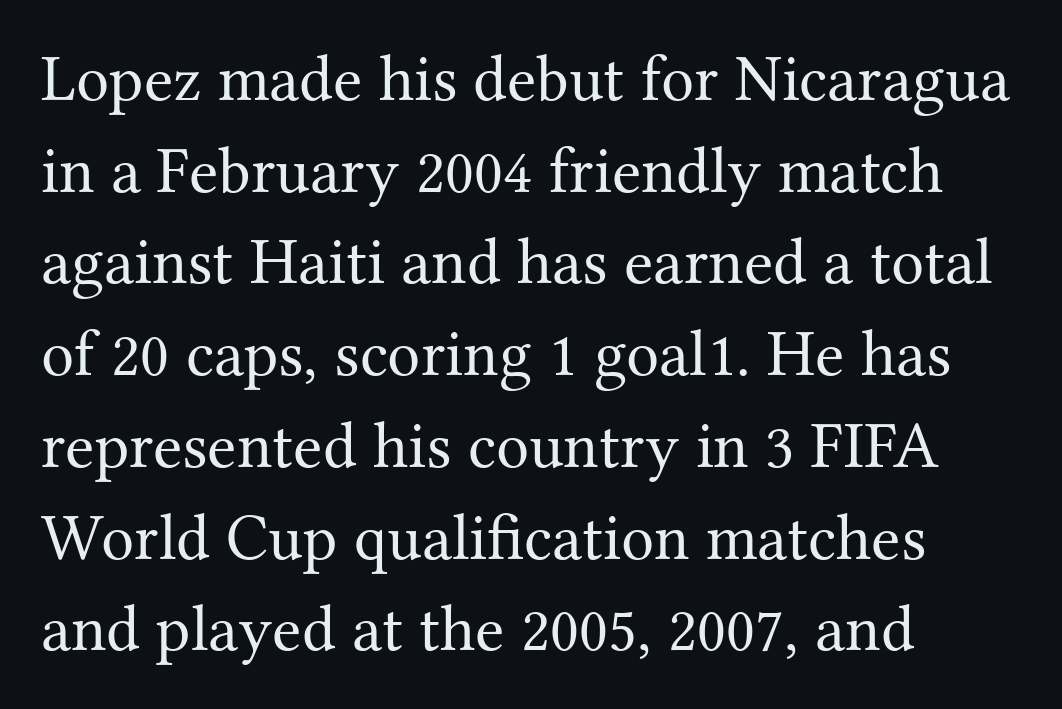
{"serif": "yes", "italic": "no", "bold": "no", "weight": "regular", "width": "normal", "stroke_contrast": "medium", "x_height": "medium", "monospaced": "no", "underline": "no", "align": "left", "line_spacing": "normal", "line_spacing_ratio": 1.39, "letter_spacing": "normal", "letter_spacing_em": 0.0, "glyph_px": 66}
